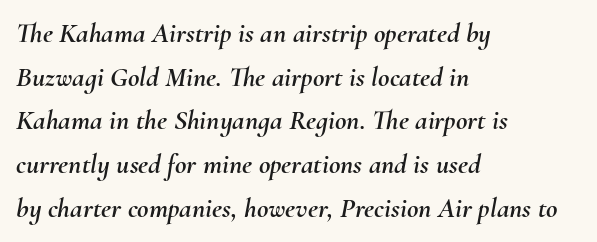
{"italic": "yes", "lean": "right", "slant_degrees": 10, "width": "normal", "stroke_contrast": "medium", "x_height": "small", "monospaced": "no", "underline": "no", "align": "left", "line_spacing": "normal", "line_spacing_ratio": 1.56, "letter_spacing": "normal", "letter_spacing_em": 0.0, "glyph_px": 28}
